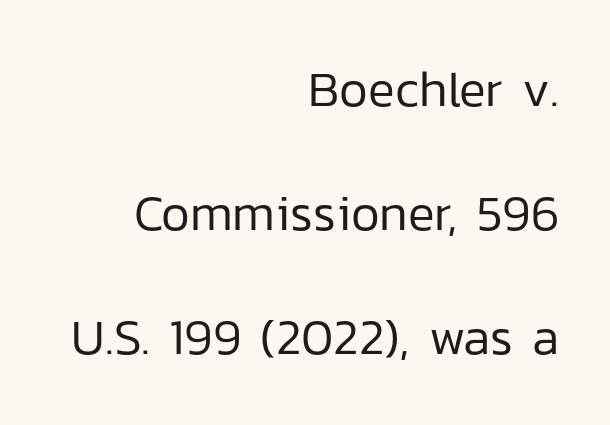
The image shows 50 px regular-weight sans-serif type, upright; set right-aligned, loose line spacing (2.48x), normal letter spacing, not underlined; low stroke contrast and a medium x-height.
